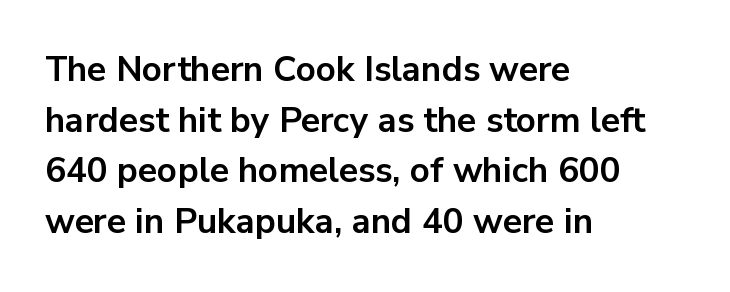
Between one letter and the next there's only the usual sliver of space. A roman cut, with each character standing at attention. The zone under the glyphs is completely vacant. Does the weight exceed regular? Yes, all the way to bold. Layout note: lines flush left. Each letter's strokes conclude bluntly, with no projecting serifs.
